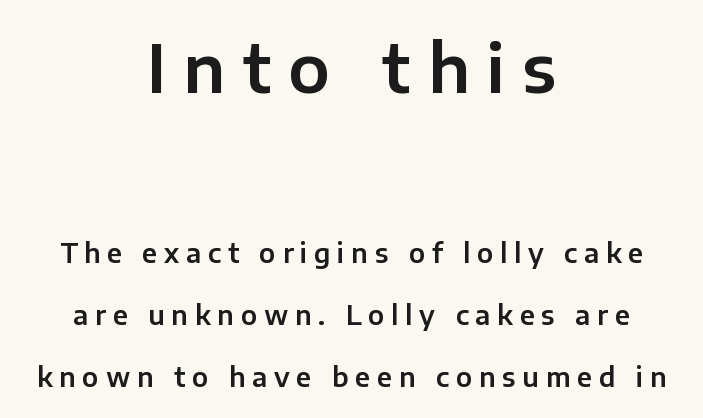
{"serif": "no", "italic": "no", "width": "normal", "stroke_contrast": "low", "x_height": "medium", "monospaced": "no", "underline": "no", "align": "center", "line_spacing": "loose", "line_spacing_ratio": 2.39, "letter_spacing": "wide", "letter_spacing_em": 0.26, "larger_block": "first", "size_ratio": 2.54, "glyph_px": 66}
